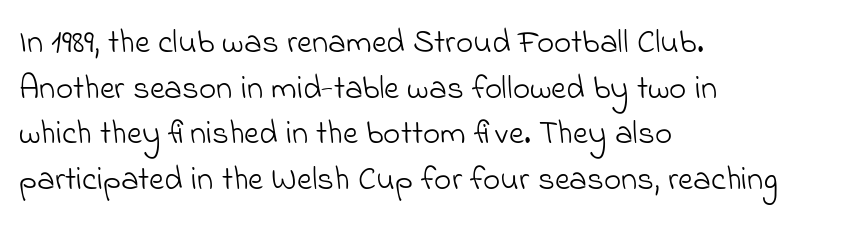
The image shows 33 px light sans-serif type; set left-aligned, normal line spacing (1.38x), normal letter spacing, not underlined; low stroke contrast and a small x-height.
